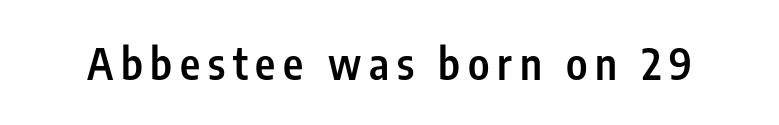
Q: Is the text bold? A: Semi-bold.
Q: Is the text italic (slanted)? A: No, it is upright.
Q: Is the typeface a serif or a sans-serif typeface? A: Sans-serif.
Q: Is the text underlined? A: No.
Q: Width (condensed, normal, or wide)? A: Condensed.
Q: Stroke contrast? A: Low.
Q: x-height? A: Medium.
Q: Monospaced? A: No.
